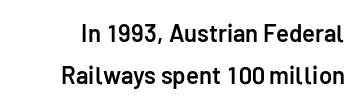
{"italic": "no", "bold": "semi", "underline": "no", "line_spacing_ratio": 1.73, "letter_spacing": "normal", "letter_spacing_em": 0.0, "glyph_px": 24}
